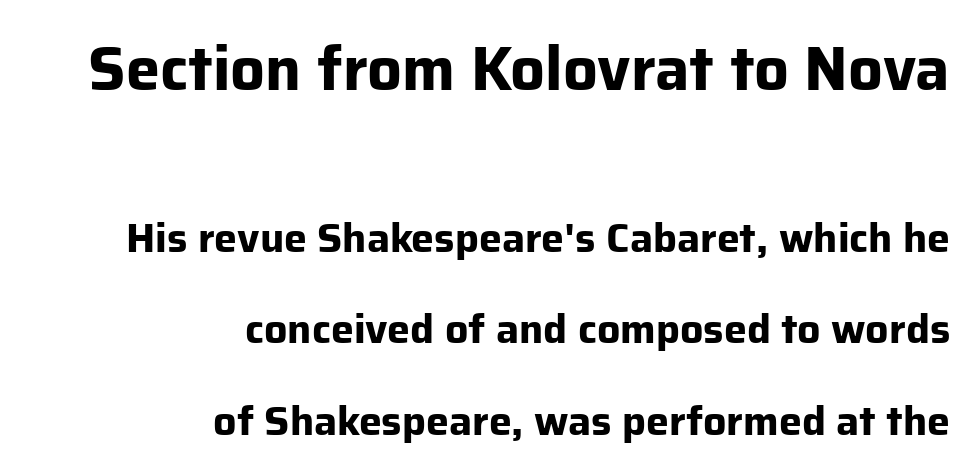
{"serif": "no", "italic": "no", "bold": "yes", "weight": "bold", "width": "normal", "stroke_contrast": "low", "x_height": "medium", "monospaced": "no", "underline": "no", "align": "right", "line_spacing": "loose", "line_spacing_ratio": 2.23, "letter_spacing": "normal", "letter_spacing_em": 0.0, "larger_block": "first", "size_ratio": 1.49, "glyph_px": 61}
